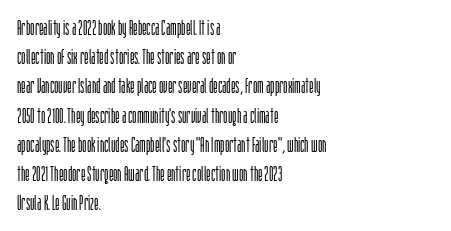
The image shows 21 px text type, upright; set left-aligned, normal line spacing (1.39x), normal letter spacing, not underlined.
